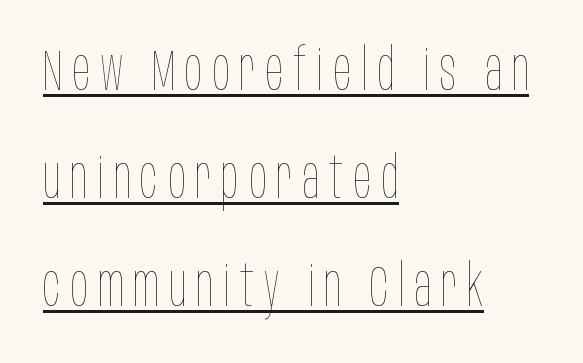
The image shows 58 px thin, condensed type, upright; set left-aligned, line spacing 1.86x, underlined; low stroke contrast and a large x-height.
